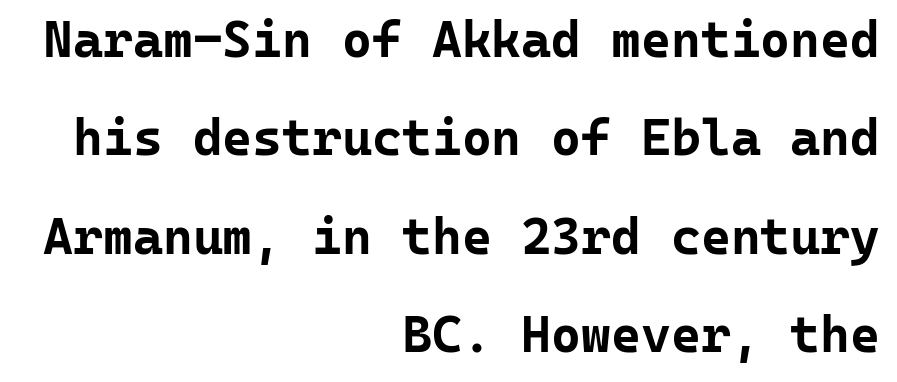
Q: Is the text bold? A: Yes.
Q: Is the text italic (slanted)? A: No, it is upright.
Q: Is the typeface a serif or a sans-serif typeface? A: Sans-serif.
Q: Is the text underlined? A: No.
Q: How is the paragraph aligned? A: Right-aligned.
Q: Is the spacing between letters normal or unusually wide? A: Normal.
Q: Is the spacing between lines tight, normal or loose? A: Loose.
Q: Width (condensed, normal, or wide)? A: Normal.
Q: Stroke contrast? A: Low.
Q: x-height? A: Medium.
Q: Monospaced? A: Yes.
